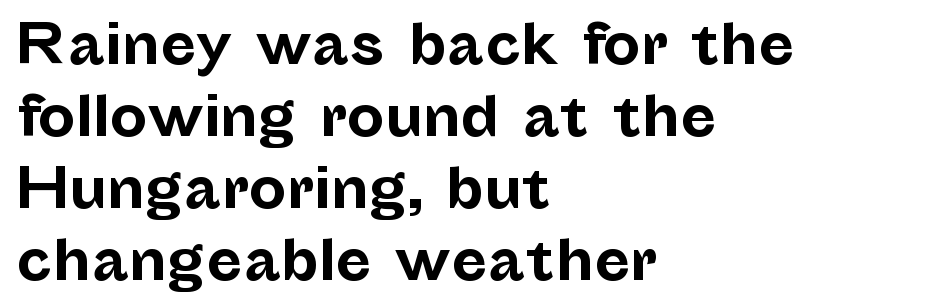
{"serif": "no", "italic": "no", "bold": "yes", "weight": "bold", "width": "normal", "stroke_contrast": "low", "x_height": "medium", "monospaced": "no", "underline": "no", "align": "left", "line_spacing": "normal", "line_spacing_ratio": 1.36, "letter_spacing": "normal", "letter_spacing_em": 0.0, "glyph_px": 53}
